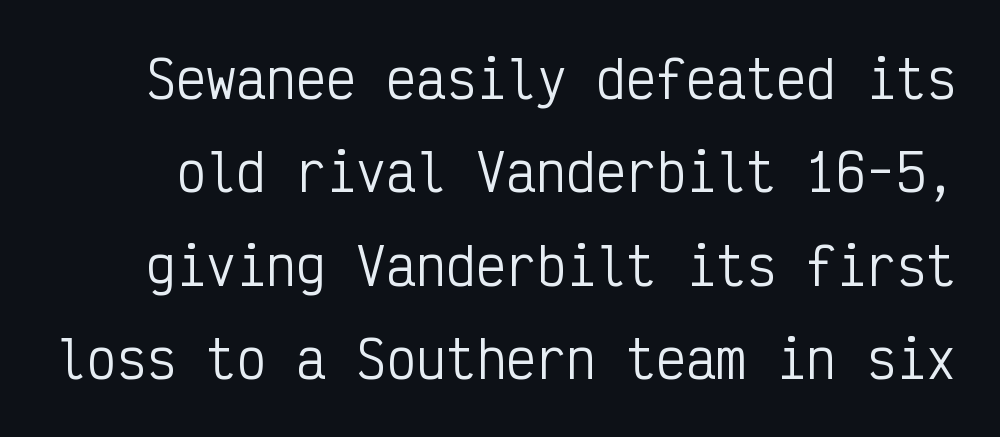
{"serif": "no", "italic": "no", "bold": "no", "weight": "regular", "width": "condensed", "stroke_contrast": "low", "x_height": "medium", "monospaced": "yes", "underline": "no", "line_spacing_ratio": 1.87, "letter_spacing": "normal", "letter_spacing_em": 0.0, "glyph_px": 50}
